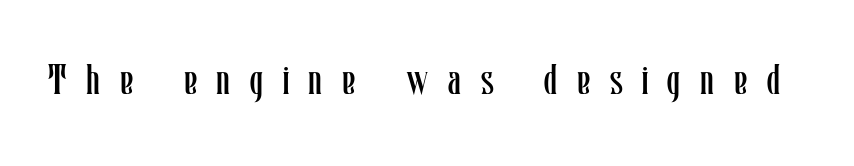
{"italic": "no", "bold": "no", "weight": "regular", "width": "condensed", "stroke_contrast": "low", "x_height": "medium", "monospaced": "no", "underline": "no", "letter_spacing": "wide", "letter_spacing_em": 0.47, "glyph_px": 42}
